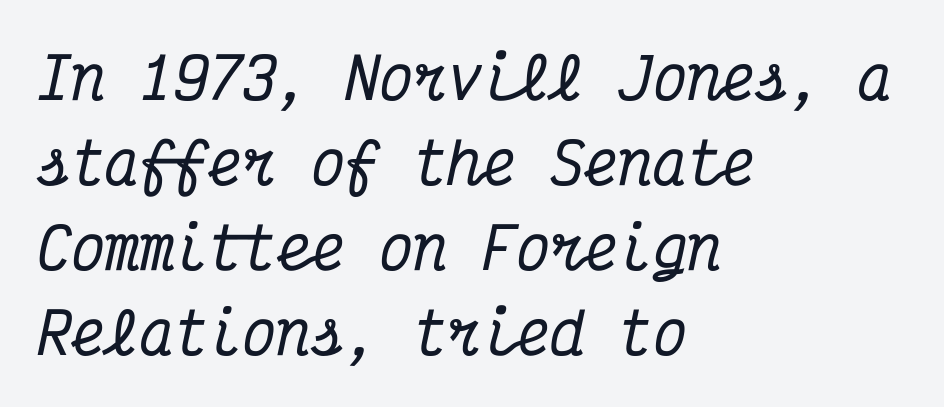
Q: Is the text italic (slanted)? A: Yes, it leans right by about 12 degrees.
Q: Is the typeface a serif or a sans-serif typeface? A: Serif.
Q: Is the text underlined? A: No.
Q: How is the paragraph aligned? A: Left-aligned.
Q: Is the spacing between letters normal or unusually wide? A: Normal.
Q: Is the spacing between lines tight, normal or loose? A: Normal.
Q: Width (condensed, normal, or wide)? A: Condensed.
Q: Stroke contrast? A: Medium.
Q: x-height? A: Medium.
Q: Monospaced? A: Yes.
